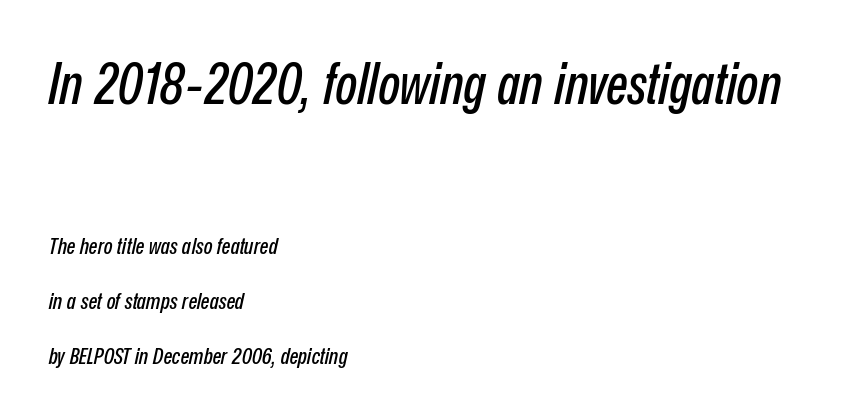
{"italic": "yes", "lean": "right", "slant_degrees": 12, "width": "condensed", "stroke_contrast": "low", "x_height": "medium", "monospaced": "no", "underline": "no", "align": "left", "line_spacing": "loose", "line_spacing_ratio": 2.39, "letter_spacing": "normal", "letter_spacing_em": 0.0, "larger_block": "first", "size_ratio": 2.48, "glyph_px": 57}
